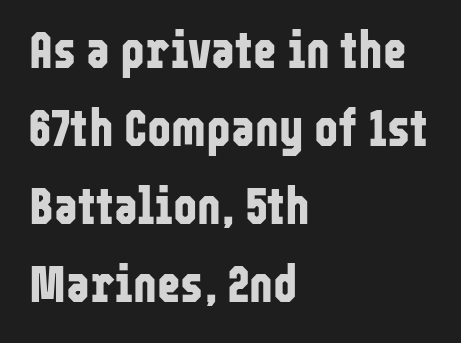
{"serif": "no", "italic": "no", "bold": "yes", "weight": "bold", "width": "condensed", "stroke_contrast": "low", "x_height": "medium", "monospaced": "no", "underline": "no", "align": "left", "line_spacing": "normal", "line_spacing_ratio": 1.53, "letter_spacing": "normal", "letter_spacing_em": 0.0, "glyph_px": 51}
